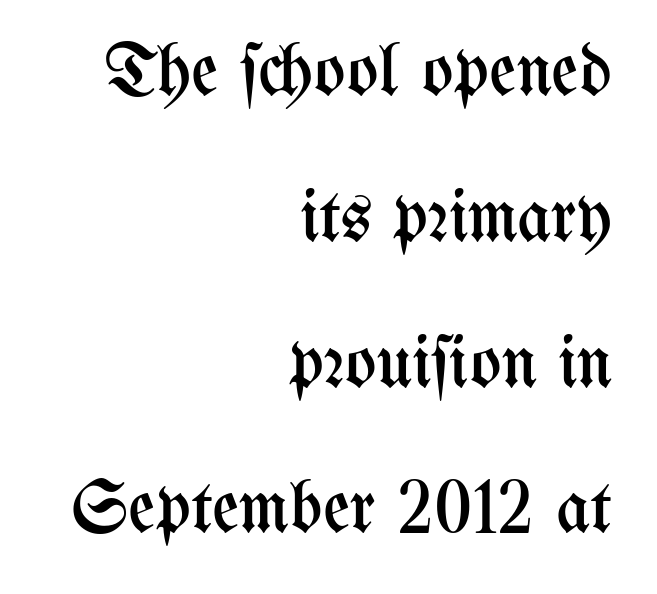
Q: Is the text bold? A: No.
Q: Is the text italic (slanted)? A: No, it is upright.
Q: Is the text underlined? A: No.
Q: How is the paragraph aligned? A: Right-aligned.
Q: Is the spacing between letters normal or unusually wide? A: Normal.
Q: Is the spacing between lines tight, normal or loose? A: Loose.
Q: Width (condensed, normal, or wide)? A: Condensed.
Q: Stroke contrast? A: Medium.
Q: x-height? A: Medium.
Q: Monospaced? A: No.
